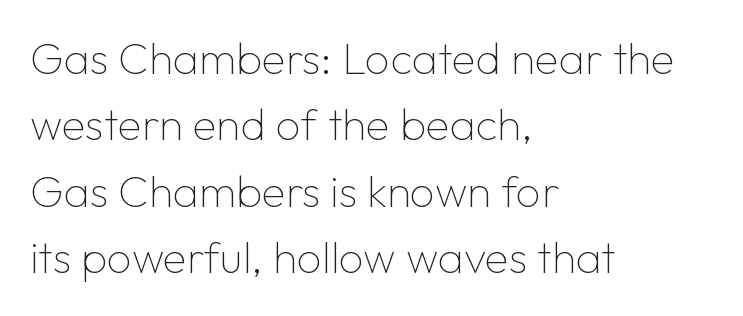
I'd call this a sans setting — the letters go barefoot. Words float on clear page, feet unadorned. This sample uses an upright cut, with every glyph sitting square on the baseline. A classic flush-left, rag-right setting is used for this passage. A typesetter would call this zero additional tracking.
